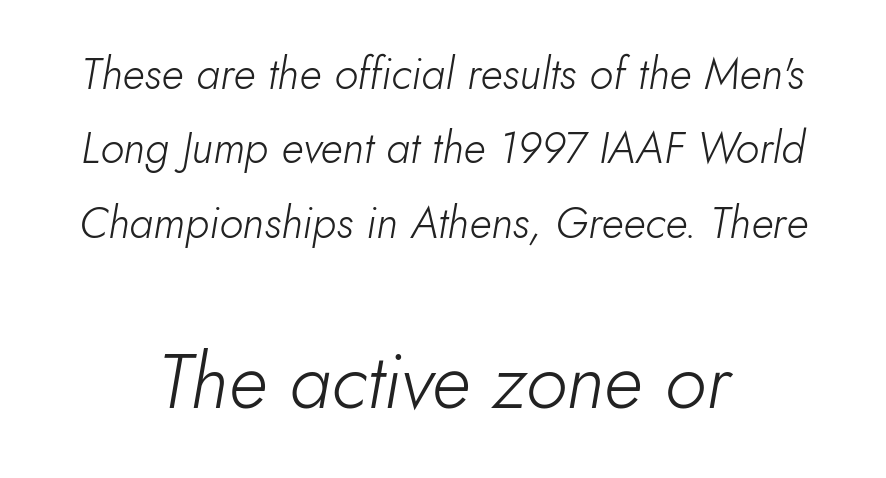
Q: Is the text bold? A: No.
Q: Is the text italic (slanted)? A: Yes, it leans right by about 10 degrees.
Q: Is the text underlined? A: No.
Q: How is the paragraph aligned? A: Centered.
Q: Is the spacing between letters normal or unusually wide? A: Normal.
Q: Is the spacing between lines tight, normal or loose? A: Normal.
Q: Which block of text is set in a larger size, the first (top) or the second (bottom)? A: The second (bottom) one.
Q: Width (condensed, normal, or wide)? A: Normal.
Q: Stroke contrast? A: Low.
Q: x-height? A: Small.
Q: Monospaced? A: No.
